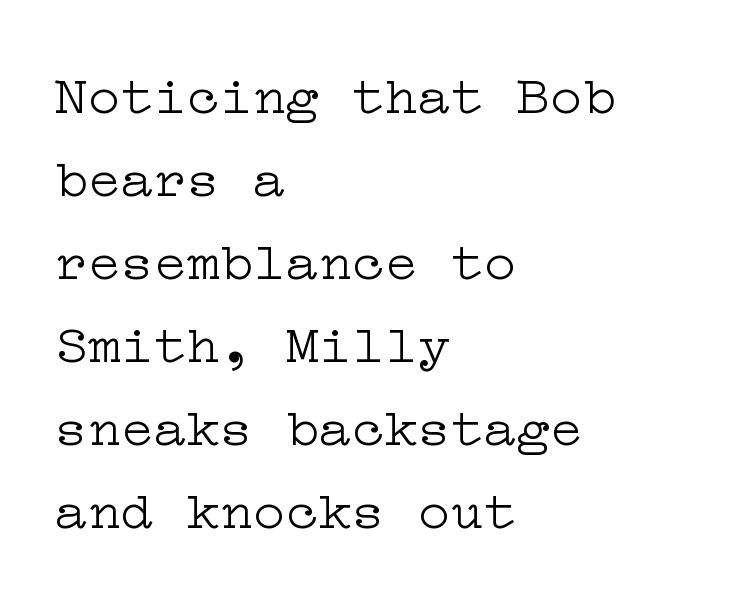
The image shows 55 px light, wide serif type, upright; set left-aligned, normal line spacing (1.51x), normal letter spacing, not underlined; low stroke contrast and a medium x-height.
